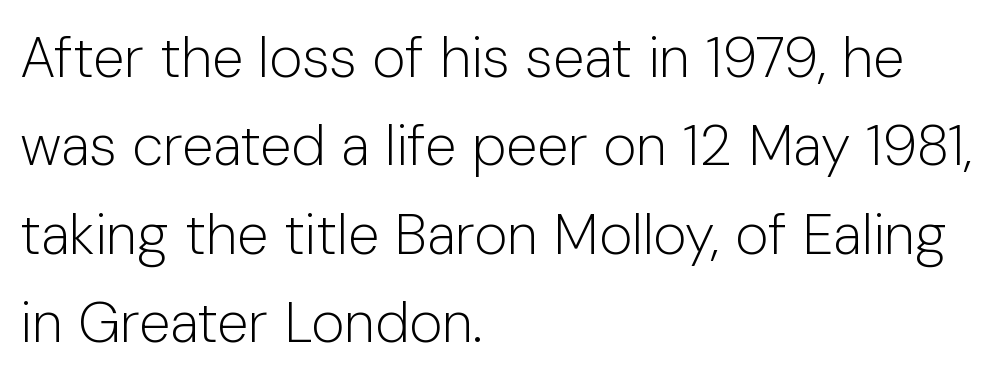
This block has exactly the height ordinary leading produces. Proportional: the letters do not fall into vertical columns. Check the space under the baseline: it is left empty. Honestly, the letter spacing is just normal — you wouldn't notice it. The rendering anchors every line to the left-hand side.
